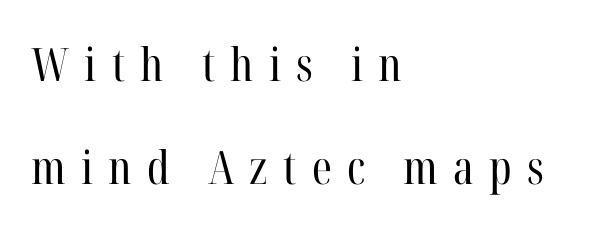
The image shows 46 px regular-weight, condensed serif type, upright; set left-aligned, loose line spacing (2.24x), unusually wide letter spacing (+0.33 em), not underlined; high stroke contrast and a medium x-height.
